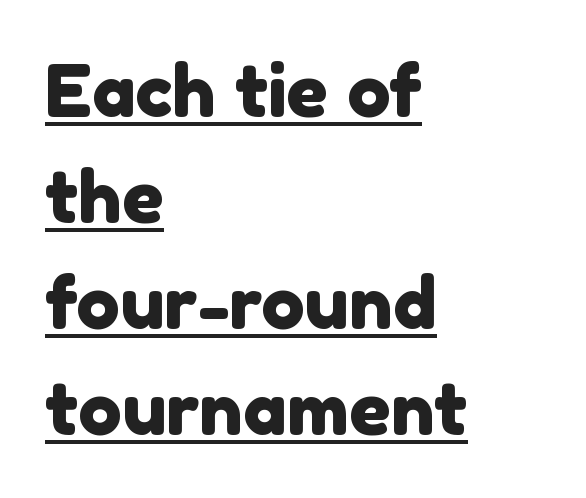
The image shows 73 px sans-serif type; set left-aligned, normal line spacing (1.45x), normal letter spacing, underlined; a medium x-height.
